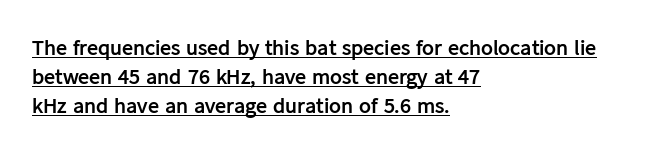
The sample's only ornament is a line tracing under the words. Does extra space separate the letters? No, they use regular spacing. Typesetter's note: full bold, strokes at maximum text heaviness. Alignment: flush left. Whoever set this chose a conventional vertical rhythm.
